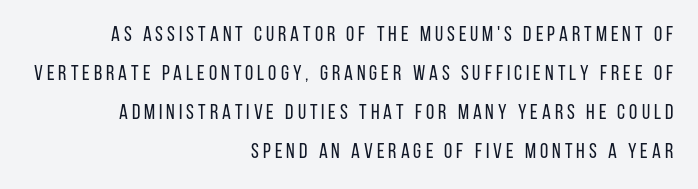
Rendered with straight, roman letterforms. Stems here are at most as thick as an everyday book face. The paragraph shown leans on its right margin. No word sits above an underline.
